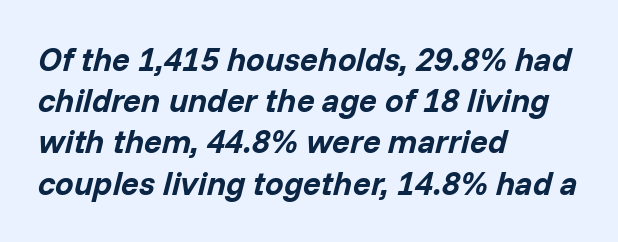
{"italic": "yes", "lean": "right", "slant_degrees": 14, "bold": "yes", "weight": "bold", "width": "normal", "stroke_contrast": "low", "x_height": "medium", "monospaced": "no", "underline": "no", "align": "left", "line_spacing": "normal", "line_spacing_ratio": 1.25, "letter_spacing": "normal", "letter_spacing_em": 0.0, "glyph_px": 33}
